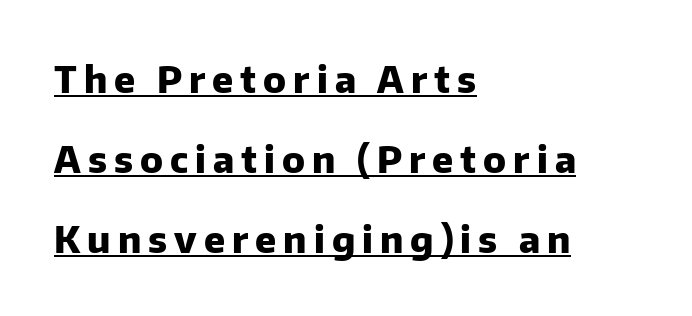
{"serif": "no", "italic": "no", "bold": "yes", "weight": "heavy", "width": "normal", "stroke_contrast": "low", "x_height": "medium", "monospaced": "no", "underline": "yes", "align": "left", "line_spacing": "loose", "line_spacing_ratio": 2.16, "glyph_px": 37}
